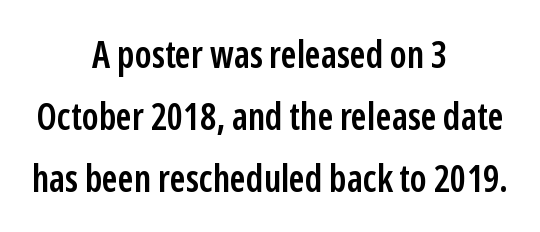
Q: Is the text bold? A: Semi-bold.
Q: Is the text italic (slanted)? A: No, it is upright.
Q: Is the typeface a serif or a sans-serif typeface? A: Sans-serif.
Q: Is the text underlined? A: No.
Q: How is the paragraph aligned? A: Centered.
Q: Is the spacing between letters normal or unusually wide? A: Normal.
Q: Is the spacing between lines tight, normal or loose? A: Normal.
Q: Width (condensed, normal, or wide)? A: Condensed.
Q: Stroke contrast? A: Low.
Q: x-height? A: Medium.
Q: Monospaced? A: No.
